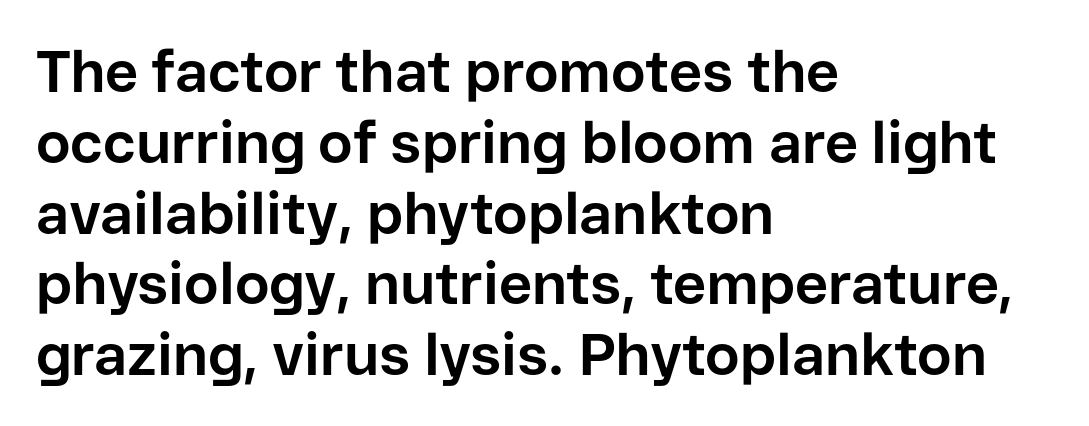
Q: Is the text bold? A: Yes.
Q: Is the text italic (slanted)? A: No, it is upright.
Q: Is the typeface a serif or a sans-serif typeface? A: Sans-serif.
Q: Is the text underlined? A: No.
Q: How is the paragraph aligned? A: Left-aligned.
Q: Is the spacing between letters normal or unusually wide? A: Normal.
Q: Width (condensed, normal, or wide)? A: Normal.
Q: Stroke contrast? A: Low.
Q: x-height? A: Medium.
Q: Monospaced? A: No.
